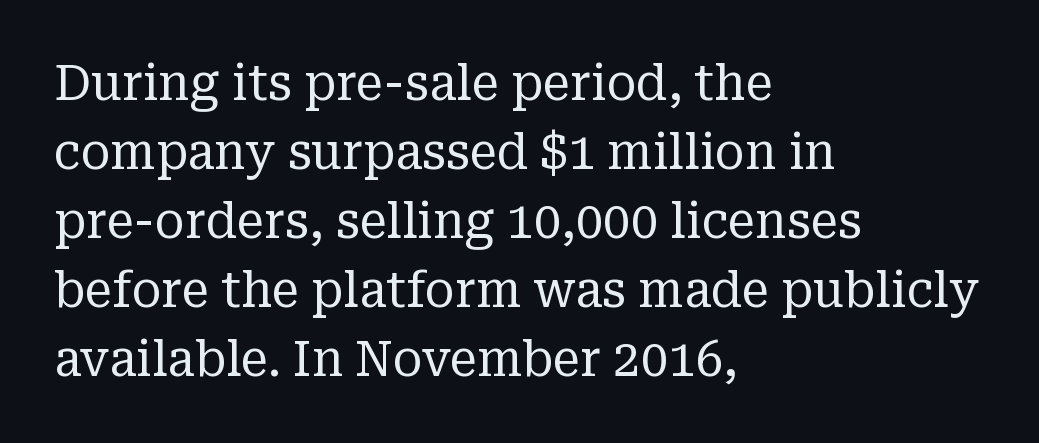
The image shows 49 px regular-weight serif type, upright; set left-aligned, normal line spacing (1.41x), normal letter spacing, not underlined; low stroke contrast and a medium x-height.
